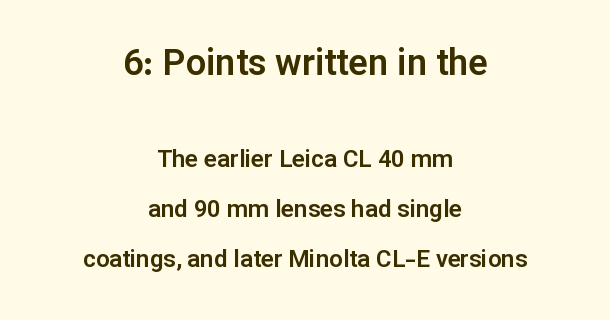
These lines are rendered in a variable-pitch font. You can tell from the bare stems that sans-serif type was used. Widely set lines give the paragraph a tall, airy silhouette. The setting favours the middle, as headings and verse often do. The zone under the glyphs is completely vacant. Compared with typical body copy, the letter spacing here is the same.
